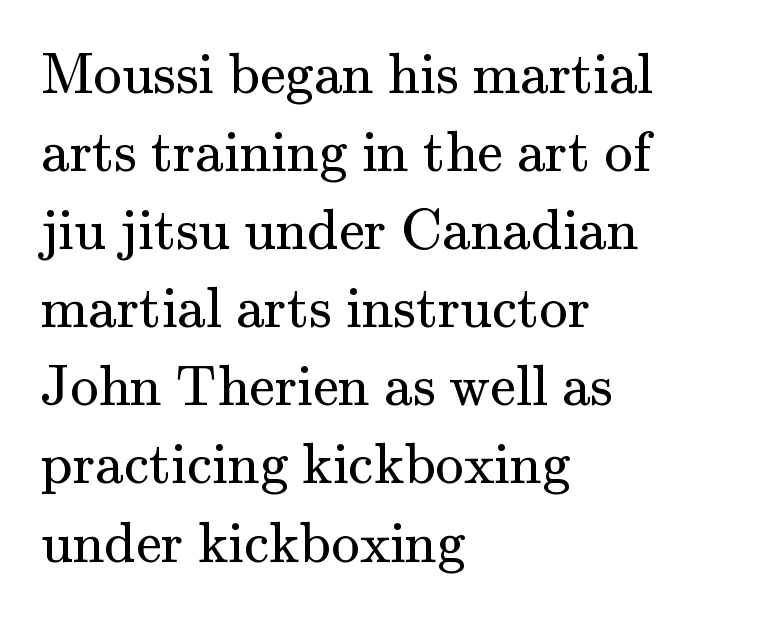
Q: Is the text bold? A: No.
Q: Is the text italic (slanted)? A: No, it is upright.
Q: Is the typeface a serif or a sans-serif typeface? A: Serif.
Q: Is the text underlined? A: No.
Q: How is the paragraph aligned? A: Left-aligned.
Q: Is the spacing between letters normal or unusually wide? A: Normal.
Q: Is the spacing between lines tight, normal or loose? A: Normal.
Q: Width (condensed, normal, or wide)? A: Normal.
Q: Stroke contrast? A: Medium.
Q: x-height? A: Small.
Q: Monospaced? A: No.
